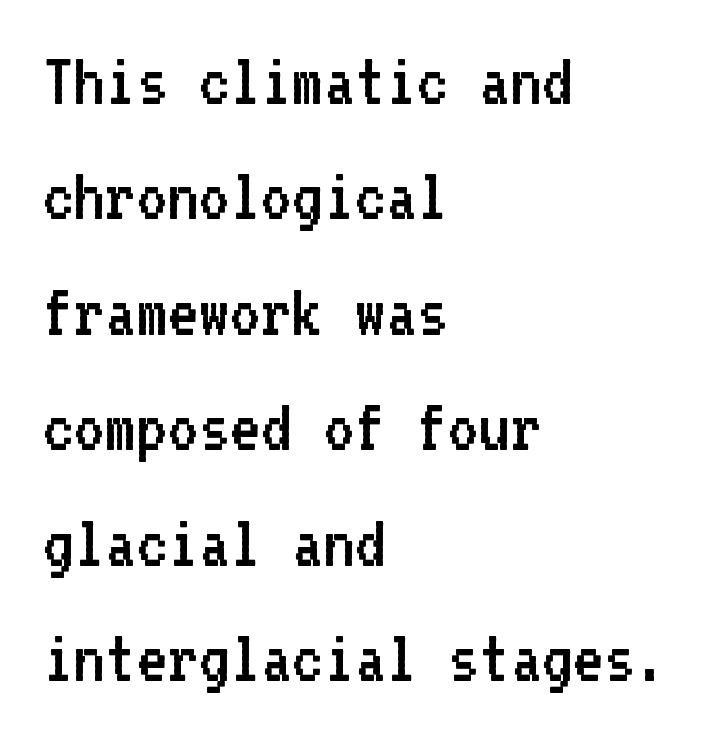
The image shows 75 px regular-weight sans-serif type, upright, monospaced; set left-aligned, normal line spacing (1.54x), normal letter spacing, not underlined; low stroke contrast and a medium x-height.
